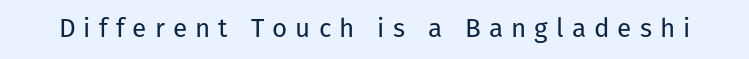
Q: Is the text bold? A: No.
Q: Is the text italic (slanted)? A: No, it is upright.
Q: Is the text underlined? A: No.
Q: Is the spacing between letters normal or unusually wide? A: Unusually wide.
